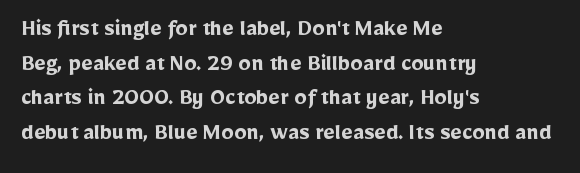
Q: Is the text bold? A: Yes.
Q: Is the text italic (slanted)? A: No, it is upright.
Q: Is the text underlined? A: No.
Q: How is the paragraph aligned? A: Left-aligned.
Q: Is the spacing between letters normal or unusually wide? A: Normal.
Q: Is the spacing between lines tight, normal or loose? A: Normal.
